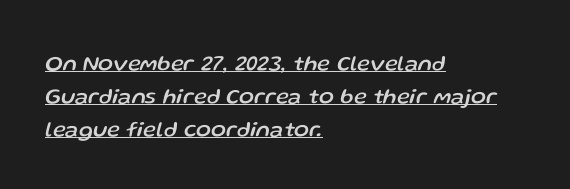
The image shows 22 px text type, italic (leaning right); set left-aligned, normal line spacing (1.5x), normal letter spacing, underlined.
